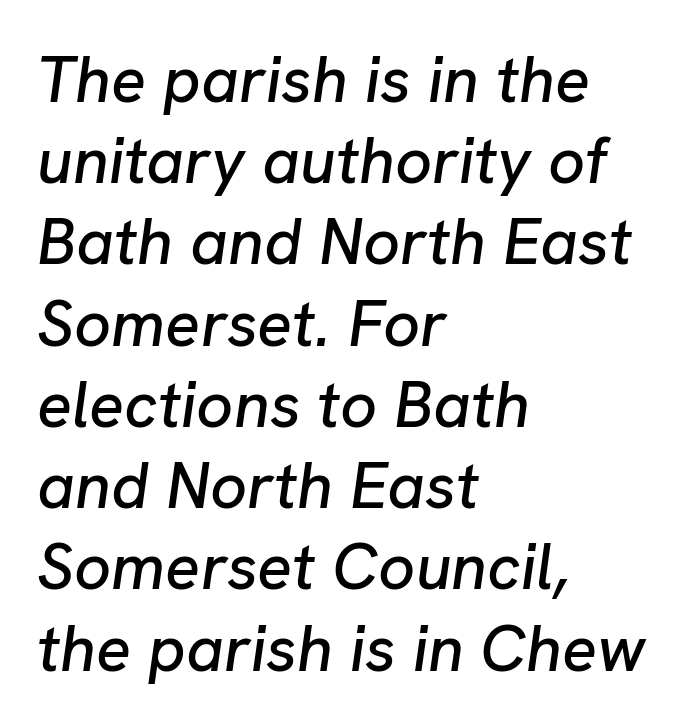
{"italic": "yes", "lean": "right", "slant_degrees": 8, "width": "normal", "stroke_contrast": "low", "x_height": "medium", "monospaced": "no", "underline": "no", "align": "left", "line_spacing": "normal", "line_spacing_ratio": 1.25, "letter_spacing": "normal", "letter_spacing_em": 0.0, "glyph_px": 65}
